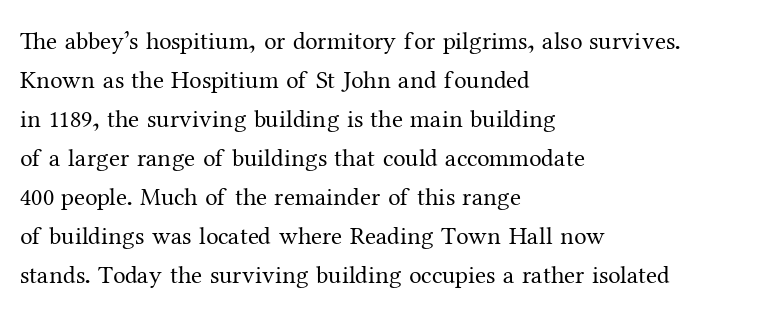
{"italic": "no", "bold": "no", "underline": "no", "align": "left", "line_spacing": "normal", "line_spacing_ratio": 1.56, "letter_spacing": "normal", "letter_spacing_em": 0.0, "glyph_px": 25}
